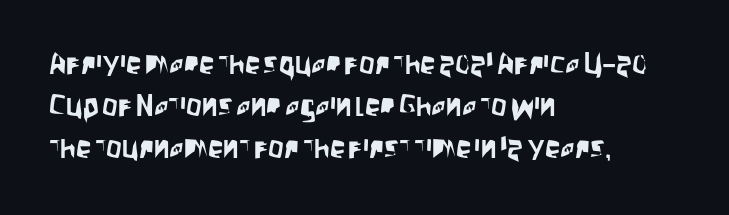
Q: Is the text italic (slanted)? A: No, it is upright.
Q: Is the typeface a serif or a sans-serif typeface? A: Sans-serif.
Q: Is the text underlined? A: No.
Q: How is the paragraph aligned? A: Left-aligned.
Q: Is the spacing between letters normal or unusually wide? A: Normal.
Q: Is the spacing between lines tight, normal or loose? A: Normal.
Q: Width (condensed, normal, or wide)? A: Condensed.
Q: Stroke contrast? A: Low.
Q: x-height? A: Large.
Q: Monospaced? A: No.
